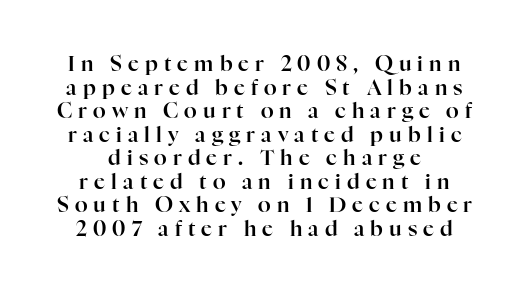
The image shows 21 px text type, upright; set tight line spacing (1.12x), unusually wide letter spacing (+0.29 em), not underlined.
